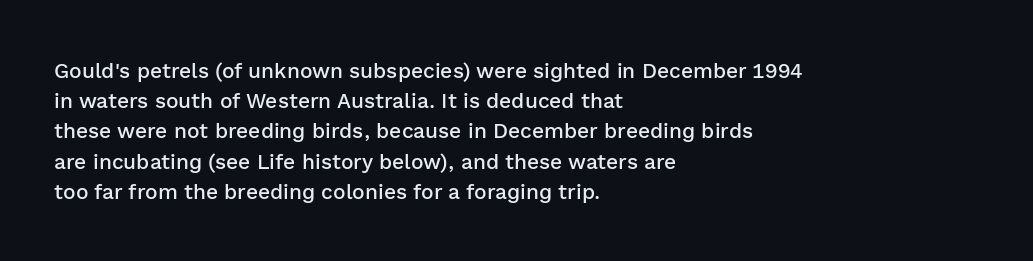
Vertical spacing — default. These lines stack with their left ends in a neat column. A typesetter would mark this as roman, not italic. Only glyphs here, with clear space below each row. What stands out about the letter spacing? Nothing — it is the standard amount.
